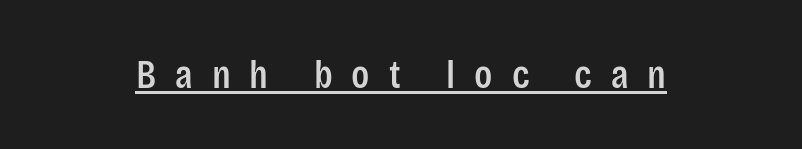
Compared with typical body copy, the letter spacing here is much looser. Varying glyph widths throughout — classic text-font behaviour. Look at the bottom of the vertical strokes: they stop flat, with no serifs. Students, observe the line beneath the letters — that is underlining. No italicization has been applied; the sample stays upright.
